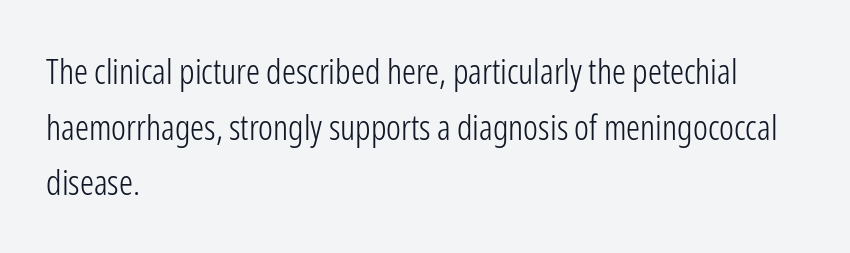
Q: Is the text bold? A: No.
Q: Is the text italic (slanted)? A: No, it is upright.
Q: Is the typeface a serif or a sans-serif typeface? A: Sans-serif.
Q: Is the text underlined? A: No.
Q: How is the paragraph aligned? A: Left-aligned.
Q: Is the spacing between letters normal or unusually wide? A: Normal.
Q: Is the spacing between lines tight, normal or loose? A: Normal.
Q: Width (condensed, normal, or wide)? A: Condensed.
Q: Stroke contrast? A: Low.
Q: x-height? A: Medium.
Q: Monospaced? A: No.
